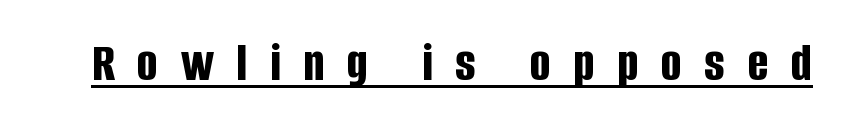
{"serif": "no", "italic": "no", "bold": "yes", "weight": "bold", "width": "condensed", "stroke_contrast": "low", "x_height": "large", "monospaced": "no", "underline": "yes", "letter_spacing": "wide", "letter_spacing_em": 0.41, "glyph_px": 55}
